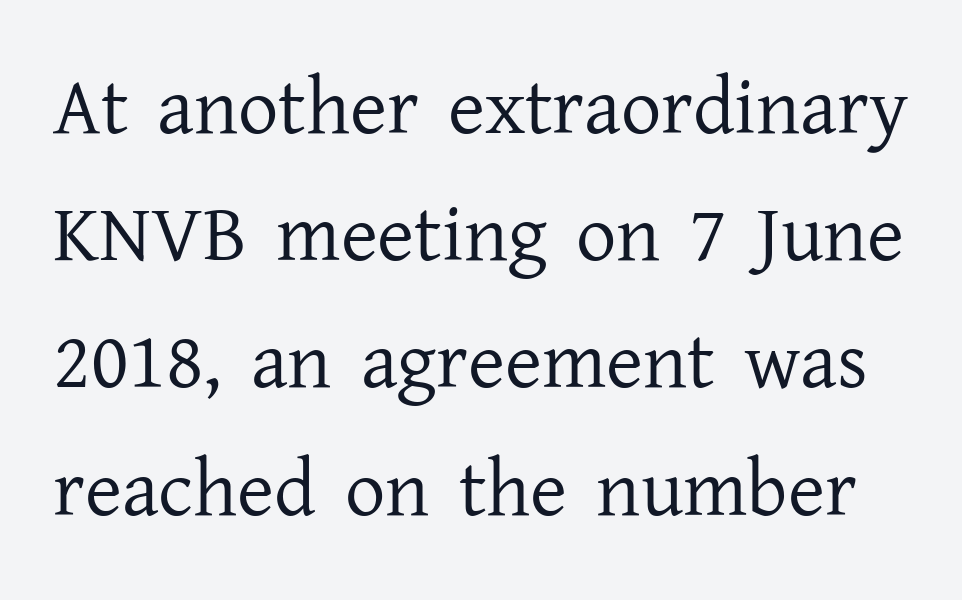
The image shows 80 px regular-weight serif type, upright; set normal line spacing (1.59x), normal letter spacing, not underlined; low stroke contrast and a medium x-height.
